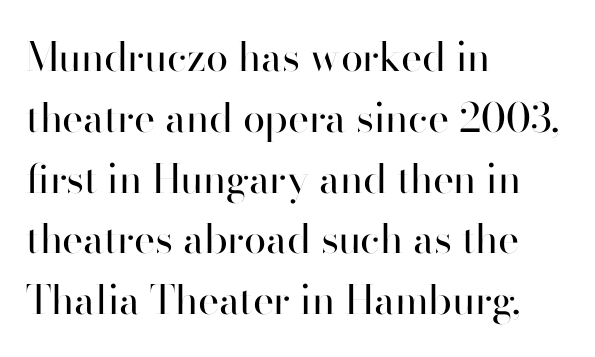
Q: Is the text bold? A: No.
Q: Is the text italic (slanted)? A: No, it is upright.
Q: Is the typeface a serif or a sans-serif typeface? A: Sans-serif.
Q: Is the text underlined? A: No.
Q: How is the paragraph aligned? A: Left-aligned.
Q: Is the spacing between letters normal or unusually wide? A: Normal.
Q: Is the spacing between lines tight, normal or loose? A: Normal.
Q: Width (condensed, normal, or wide)? A: Normal.
Q: Stroke contrast? A: High.
Q: x-height? A: Small.
Q: Monospaced? A: No.
